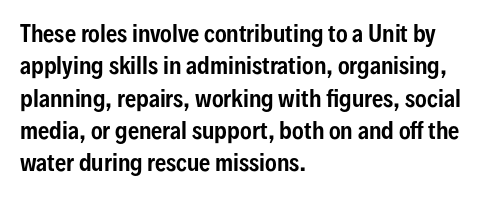
{"italic": "no", "underline": "no", "align": "left", "line_spacing": "normal", "line_spacing_ratio": 1.47, "letter_spacing": "normal", "letter_spacing_em": 0.0, "glyph_px": 22}
